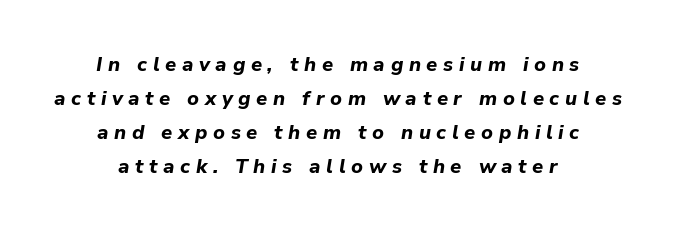
The image shows 20 px bold type, italic (leaning right); set centered, normal line spacing (1.7x), unusually wide letter spacing (+0.28 em), not underlined.
